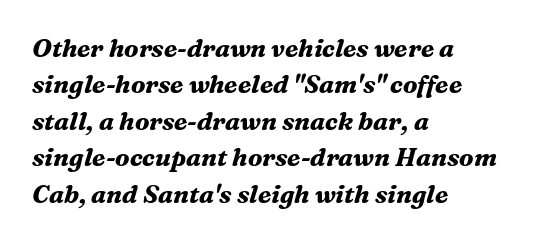
The font is running at its bold setting. One glance says typical: line gaps are just what's usual. Unmarked baselines from the first word to the last. Where is the straight margin? On the left. In terms of posture, this sample is oblique.
